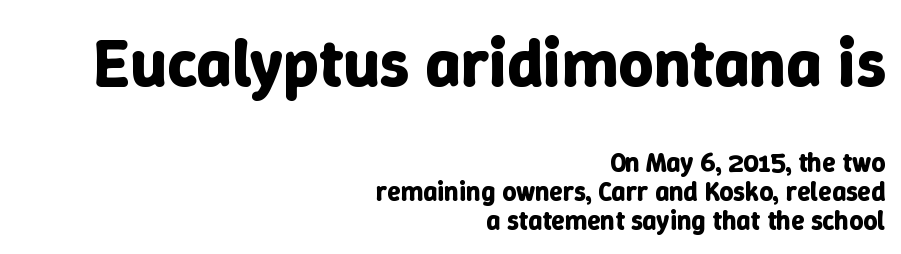
The image shows 68 px bold type, upright; set right-aligned, tight line spacing (1.07x), normal letter spacing, not underlined; the first (top) block is 2.52x larger; low stroke contrast and a medium x-height.
